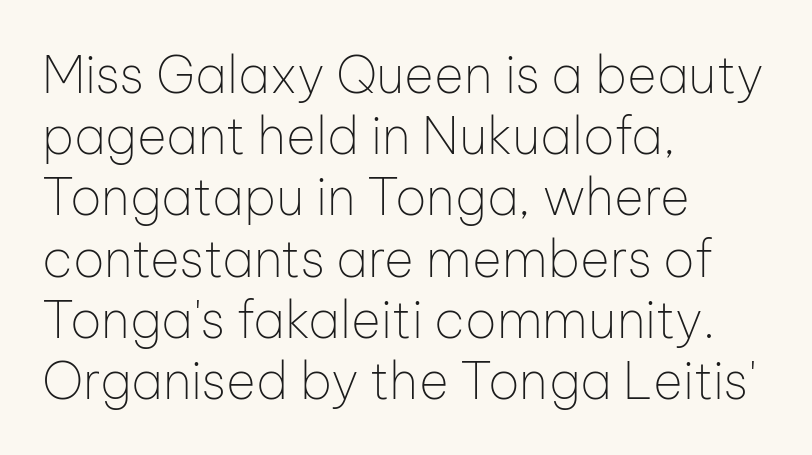
{"serif": "no", "italic": "no", "bold": "no", "weight": "thin", "width": "normal", "stroke_contrast": "low", "x_height": "medium", "monospaced": "no", "underline": "no", "align": "left", "line_spacing_ratio": 1.2, "letter_spacing": "normal", "letter_spacing_em": 0.0, "glyph_px": 51}
